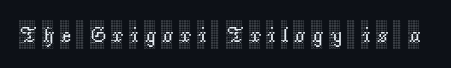
The image shows 22 px text type, upright; set unusually wide letter spacing (+0.27 em), not underlined.
